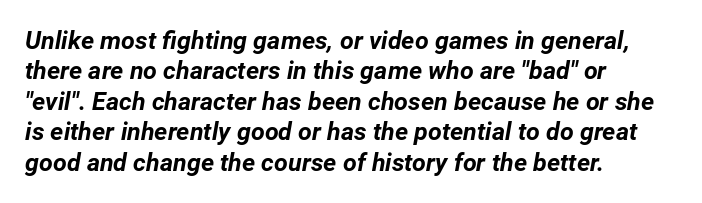
Q: Is the text bold? A: Yes.
Q: Is the text italic (slanted)? A: Yes, it leans right by about 12 degrees.
Q: Is the text underlined? A: No.
Q: How is the paragraph aligned? A: Left-aligned.
Q: Is the spacing between letters normal or unusually wide? A: Normal.
